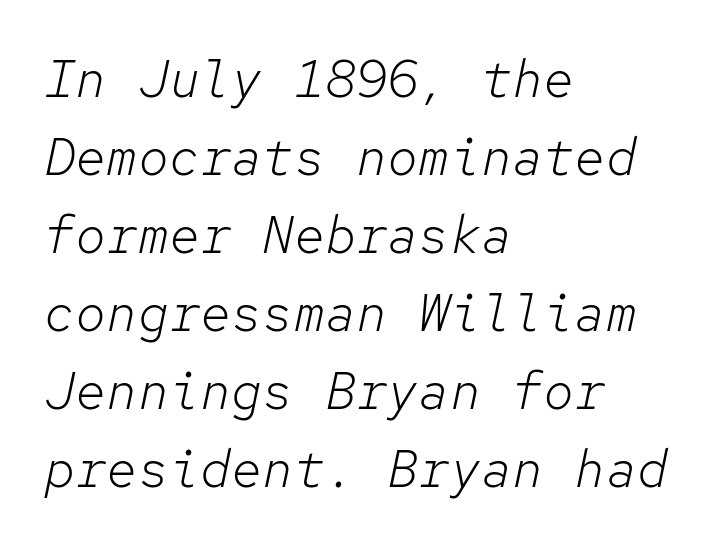
The image shows 52 px light type, italic (leaning right), monospaced; set left-aligned, normal line spacing (1.5x), normal letter spacing, not underlined; low stroke contrast and a medium x-height.
